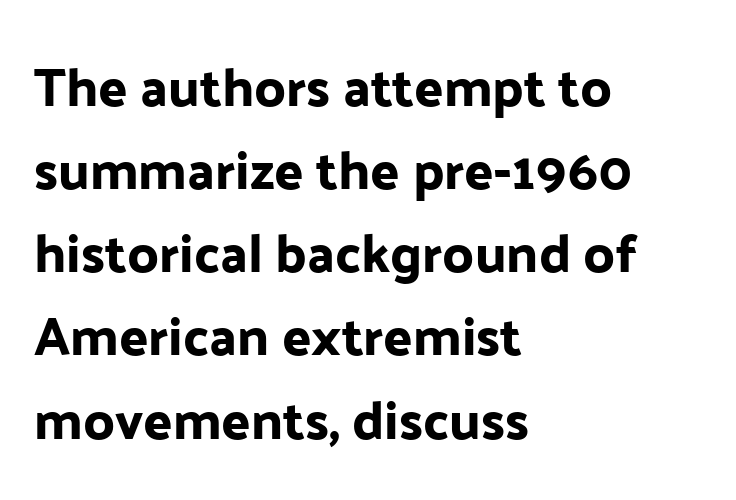
Q: Is the text italic (slanted)? A: No, it is upright.
Q: Is the typeface a serif or a sans-serif typeface? A: Sans-serif.
Q: Is the text underlined? A: No.
Q: How is the paragraph aligned? A: Left-aligned.
Q: Is the spacing between letters normal or unusually wide? A: Normal.
Q: Is the spacing between lines tight, normal or loose? A: Normal.
Q: Width (condensed, normal, or wide)? A: Normal.
Q: Stroke contrast? A: Low.
Q: x-height? A: Medium.
Q: Monospaced? A: No.
